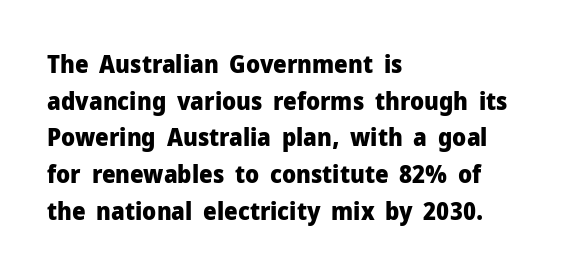
{"italic": "no", "bold": "yes", "underline": "no", "align": "left", "line_spacing": "normal", "line_spacing_ratio": 1.53, "letter_spacing": "normal", "letter_spacing_em": 0.0, "glyph_px": 24}
